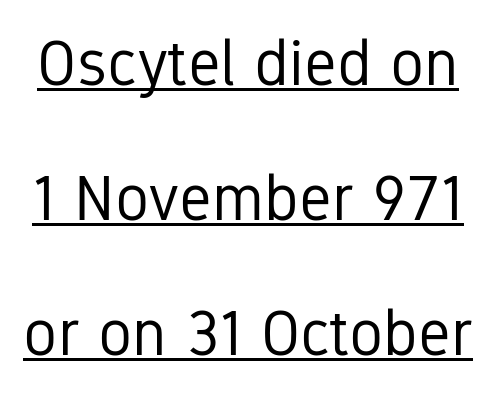
The image shows 64 px regular-weight, condensed sans-serif type, upright; set loose line spacing (2.11x), normal letter spacing, underlined; low stroke contrast and a medium x-height.
